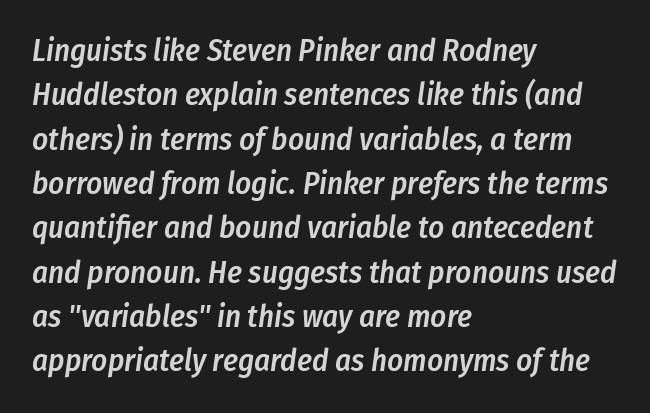
Q: Is the text bold? A: Semi-bold.
Q: Is the text italic (slanted)? A: Yes, it leans right by about 8 degrees.
Q: Is the text underlined? A: No.
Q: How is the paragraph aligned? A: Left-aligned.
Q: Is the spacing between letters normal or unusually wide? A: Normal.
Q: Is the spacing between lines tight, normal or loose? A: Normal.
Q: Width (condensed, normal, or wide)? A: Condensed.
Q: Stroke contrast? A: Low.
Q: x-height? A: Medium.
Q: Monospaced? A: No.
